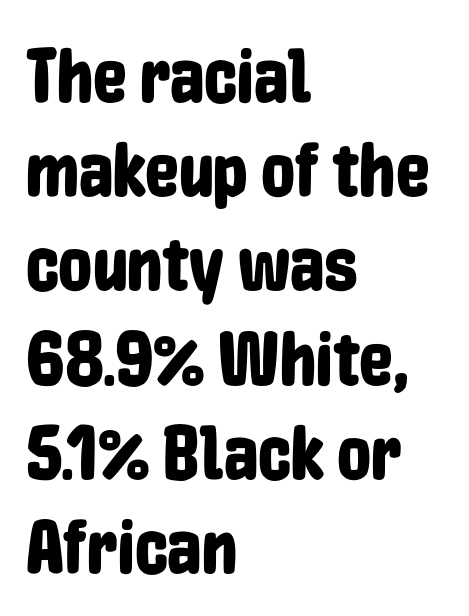
These lines stack with their left ends in a neat column. The letterforms sit shoulder to shoulder at normal distance. The font's upright variant was chosen for this text. In terms of letterform style, serifs are entirely absent.
